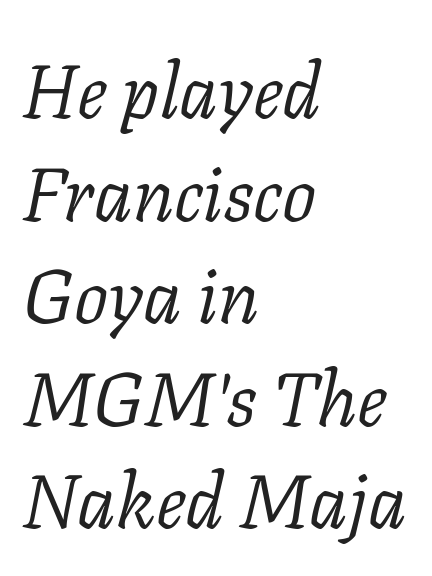
{"serif": "yes", "italic": "yes", "lean": "right", "slant_degrees": 11, "bold": "no", "weight": "light", "width": "normal", "stroke_contrast": "low", "x_height": "medium", "monospaced": "no", "underline": "no", "align": "left", "line_spacing": "normal", "line_spacing_ratio": 1.35, "letter_spacing": "normal", "letter_spacing_em": 0.0, "glyph_px": 76}
